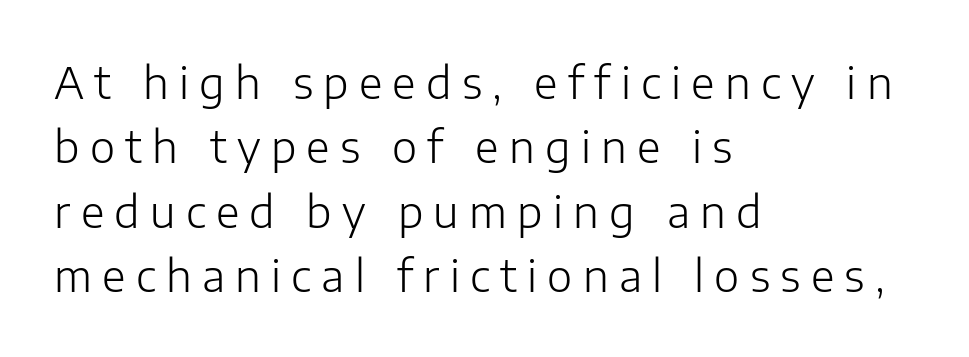
The image shows 43 px light sans-serif type, upright; set left-aligned, normal line spacing (1.5x), unusually wide letter spacing (+0.24 em), not underlined; low stroke contrast and a medium x-height.
